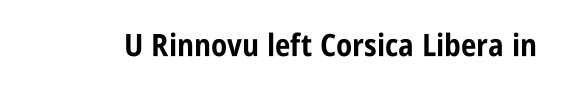
Q: Is the text bold? A: Yes.
Q: Is the text italic (slanted)? A: No, it is upright.
Q: Is the typeface a serif or a sans-serif typeface? A: Sans-serif.
Q: Is the text underlined? A: No.
Q: Is the spacing between letters normal or unusually wide? A: Normal.
Q: Width (condensed, normal, or wide)? A: Condensed.
Q: Stroke contrast? A: Low.
Q: x-height? A: Large.
Q: Monospaced? A: No.
